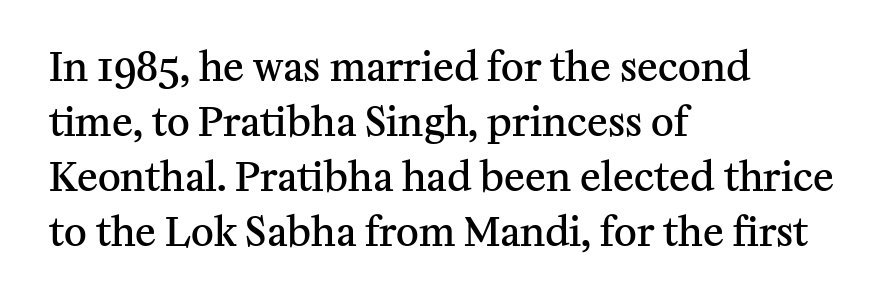
Character widths vary here, with narrow letters taking less room than wide ones. The rendering uses a semibold face; strokes are thickened but not to full bold. When letters stand straight like this, we call the style roman or upright. Each line starts at the same left margin while the right side varies. A clean baseline with only descenders dipping below it.
